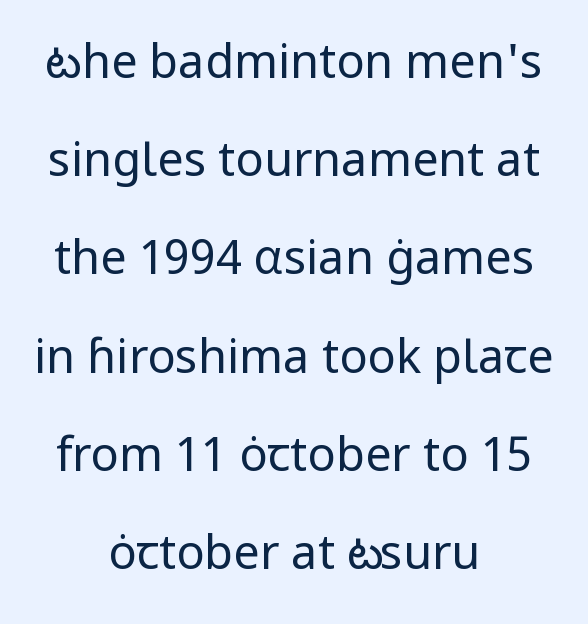
{"serif": "no", "italic": "no", "bold": "no", "weight": "regular", "width": "normal", "stroke_contrast": "low", "x_height": "medium", "monospaced": "no", "underline": "no", "align": "center", "line_spacing": "loose", "line_spacing_ratio": 2.09, "letter_spacing": "normal", "letter_spacing_em": 0.0, "glyph_px": 47}
